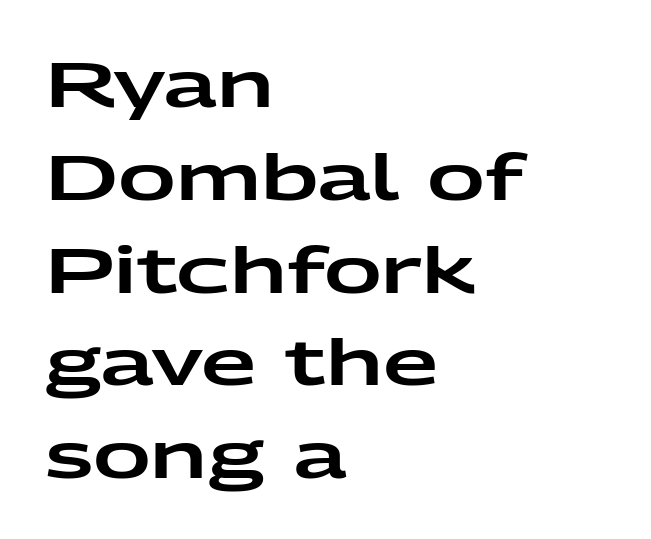
Q: Is the text italic (slanted)? A: No, it is upright.
Q: Is the typeface a serif or a sans-serif typeface? A: Sans-serif.
Q: Is the text underlined? A: No.
Q: How is the paragraph aligned? A: Left-aligned.
Q: Is the spacing between letters normal or unusually wide? A: Normal.
Q: Is the spacing between lines tight, normal or loose? A: Normal.
Q: Width (condensed, normal, or wide)? A: Wide.
Q: Stroke contrast? A: Low.
Q: x-height? A: Medium.
Q: Monospaced? A: No.
